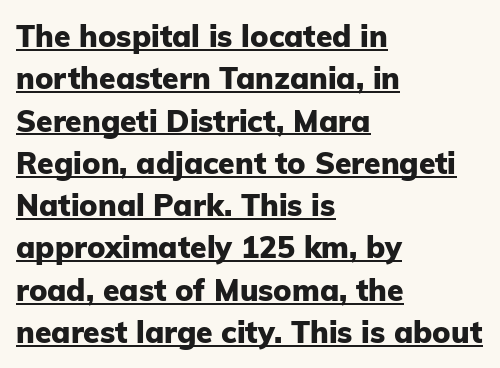
{"serif": "no", "italic": "no", "bold": "yes", "weight": "heavy", "width": "normal", "stroke_contrast": "low", "x_height": "medium", "monospaced": "no", "underline": "yes", "align": "left", "line_spacing": "normal", "line_spacing_ratio": 1.41, "letter_spacing": "normal", "letter_spacing_em": 0.0, "glyph_px": 30}
